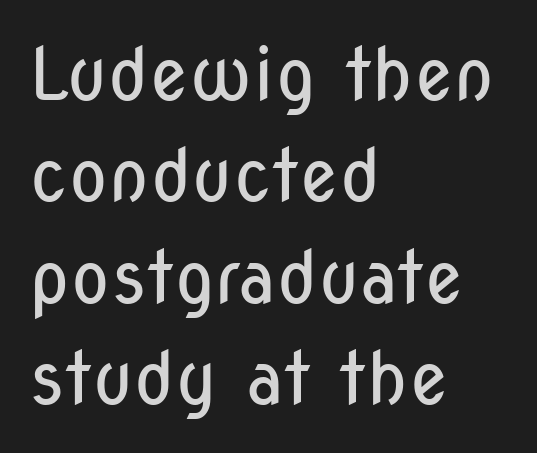
Q: Is the text bold? A: No.
Q: Is the text italic (slanted)? A: No, it is upright.
Q: Is the typeface a serif or a sans-serif typeface? A: Sans-serif.
Q: Is the text underlined? A: No.
Q: How is the paragraph aligned? A: Left-aligned.
Q: Is the spacing between letters normal or unusually wide? A: Normal.
Q: Is the spacing between lines tight, normal or loose? A: Normal.
Q: Width (condensed, normal, or wide)? A: Condensed.
Q: Stroke contrast? A: Low.
Q: x-height? A: Medium.
Q: Monospaced? A: No.
